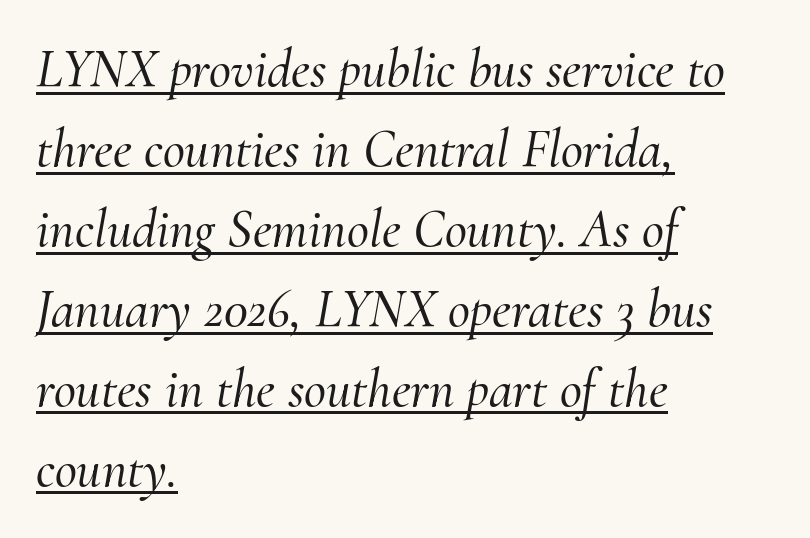
Q: Is the text italic (slanted)? A: Yes, it leans right by about 10 degrees.
Q: Is the typeface a serif or a sans-serif typeface? A: Serif.
Q: Is the text underlined? A: Yes.
Q: How is the paragraph aligned? A: Left-aligned.
Q: Is the spacing between letters normal or unusually wide? A: Normal.
Q: Is the spacing between lines tight, normal or loose? A: Normal.
Q: Width (condensed, normal, or wide)? A: Normal.
Q: Stroke contrast? A: Medium.
Q: x-height? A: Small.
Q: Monospaced? A: No.
